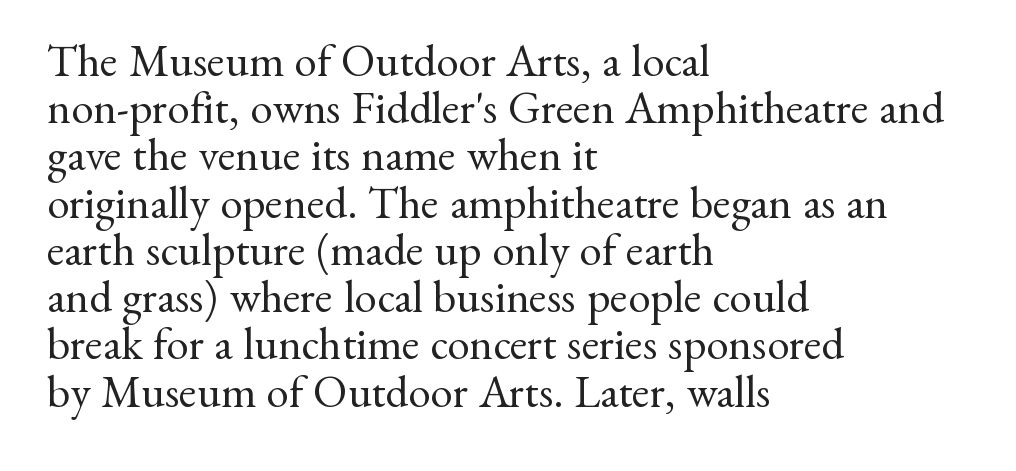
{"serif": "yes", "italic": "no", "bold": "no", "weight": "regular", "width": "normal", "stroke_contrast": "medium", "x_height": "small", "monospaced": "no", "underline": "no", "align": "left", "line_spacing": "tight", "line_spacing_ratio": 1.05, "letter_spacing": "normal", "letter_spacing_em": 0.0, "glyph_px": 45}
